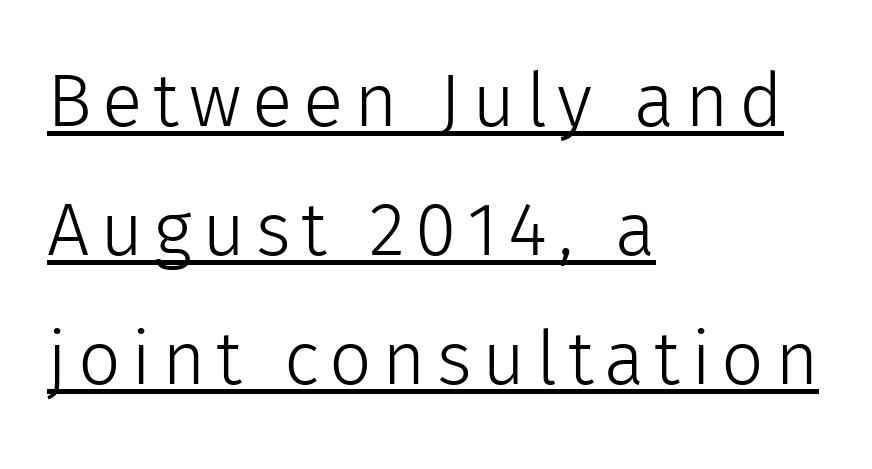
Q: Is the text bold? A: No.
Q: Is the text italic (slanted)? A: No, it is upright.
Q: Is the typeface a serif or a sans-serif typeface? A: Sans-serif.
Q: Is the text underlined? A: Yes.
Q: How is the paragraph aligned? A: Left-aligned.
Q: Width (condensed, normal, or wide)? A: Normal.
Q: x-height? A: Medium.
Q: Monospaced? A: No.
